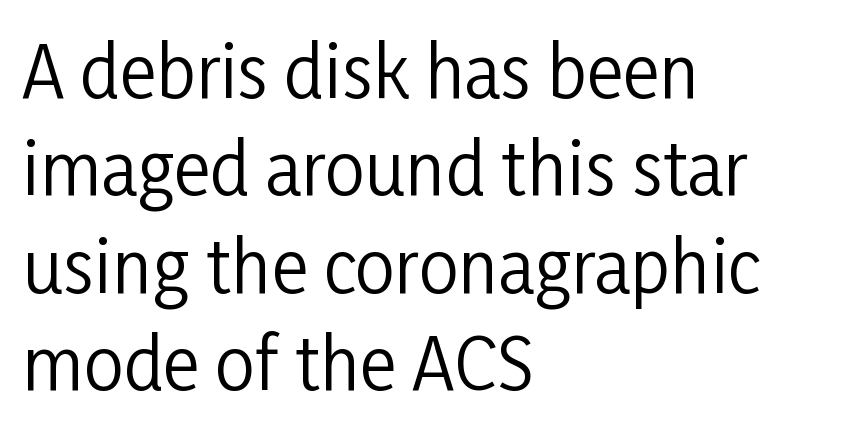
Q: Is the text bold? A: No.
Q: Is the text italic (slanted)? A: No, it is upright.
Q: Is the typeface a serif or a sans-serif typeface? A: Sans-serif.
Q: Is the text underlined? A: No.
Q: How is the paragraph aligned? A: Left-aligned.
Q: Is the spacing between letters normal or unusually wide? A: Normal.
Q: Is the spacing between lines tight, normal or loose? A: Normal.
Q: Width (condensed, normal, or wide)? A: Condensed.
Q: Stroke contrast? A: Low.
Q: x-height? A: Medium.
Q: Monospaced? A: No.
